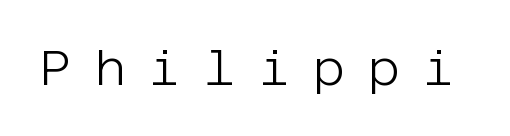
Q: Is the text bold? A: No.
Q: Is the text italic (slanted)? A: No, it is upright.
Q: Is the typeface a serif or a sans-serif typeface? A: Sans-serif.
Q: Is the text underlined? A: No.
Q: Is the spacing between letters normal or unusually wide? A: Unusually wide.
Q: Width (condensed, normal, or wide)? A: Normal.
Q: Stroke contrast? A: Low.
Q: x-height? A: Large.
